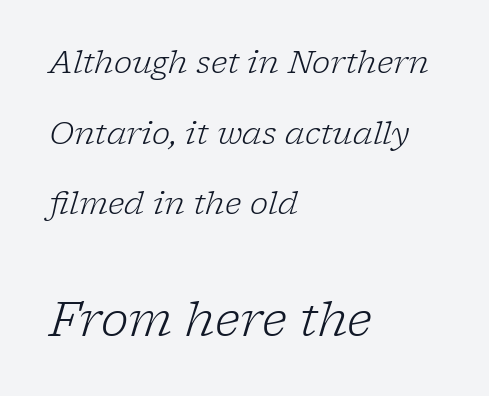
{"serif": "yes", "italic": "yes", "lean": "right", "slant_degrees": 17, "bold": "no", "weight": "light", "width": "normal", "stroke_contrast": "low", "x_height": "medium", "monospaced": "no", "underline": "no", "align": "left", "line_spacing": "loose", "line_spacing_ratio": 2.28, "letter_spacing": "normal", "letter_spacing_em": 0.0, "larger_block": "second", "size_ratio": 1.52, "glyph_px": 47}
